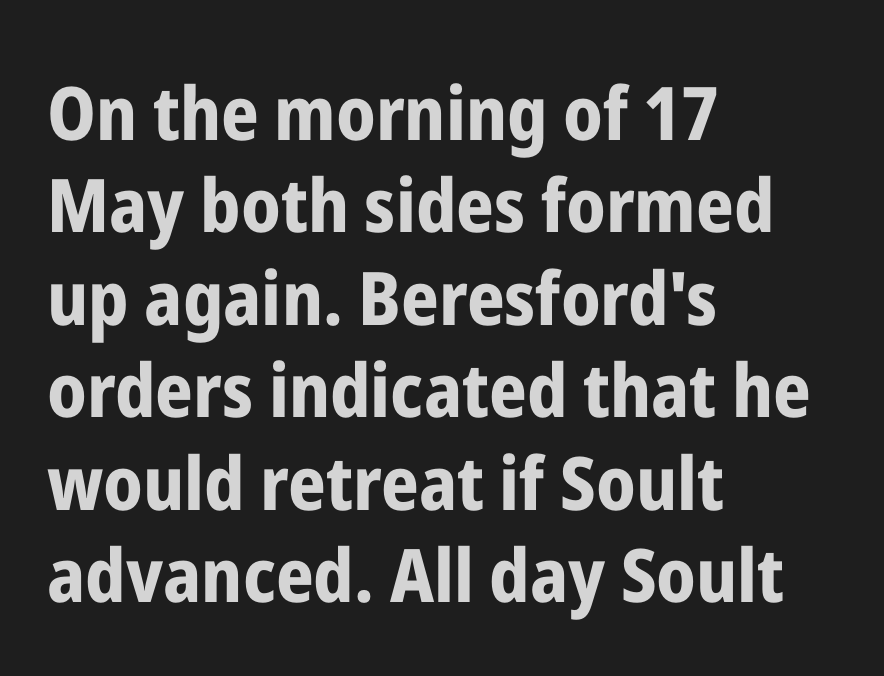
The image shows 74 px bold, condensed sans-serif type, upright; set left-aligned, normal line spacing (1.25x), normal letter spacing, not underlined; low stroke contrast and a medium x-height.
